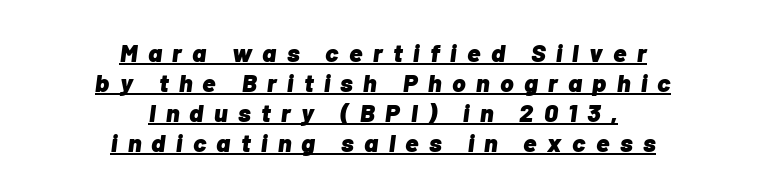
These lines stack symmetrically, like a column narrowing and widening about its center. When letters slant like this, we call the style italic. Underlining? Definitely there. The tracking reads as deliberately expanded to a designer's eye. Set as a true bold cut, around the 700 mark.
